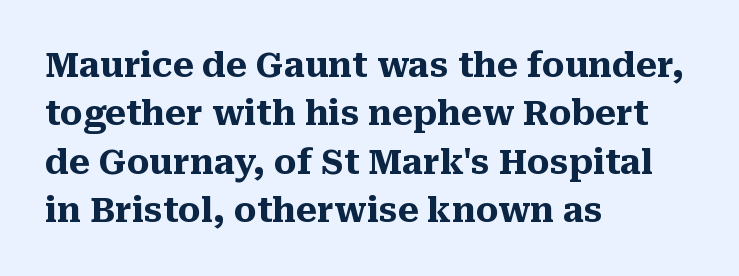
Q: Is the text bold? A: Yes.
Q: Is the text italic (slanted)? A: No, it is upright.
Q: Is the typeface a serif or a sans-serif typeface? A: Serif.
Q: Is the text underlined? A: No.
Q: How is the paragraph aligned? A: Left-aligned.
Q: Is the spacing between letters normal or unusually wide? A: Normal.
Q: Is the spacing between lines tight, normal or loose? A: Normal.
Q: Width (condensed, normal, or wide)? A: Normal.
Q: Stroke contrast? A: Medium.
Q: x-height? A: Medium.
Q: Monospaced? A: No.
